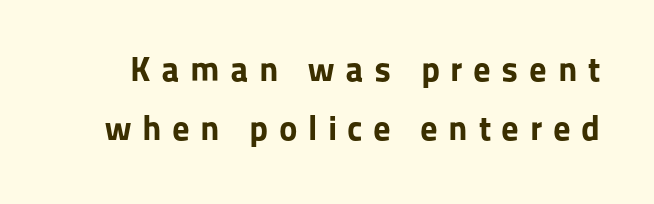
The image shows 35 px bold sans-serif type, upright; set normal line spacing (1.69x), unusually wide letter spacing (+0.3 em), not underlined; low stroke contrast and a medium x-height.
